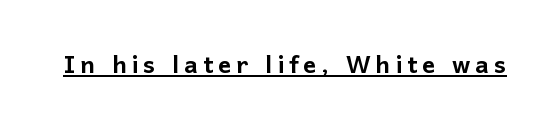
The image shows 32 px sans-serif type, upright; set underlined; low stroke contrast and a medium x-height.
